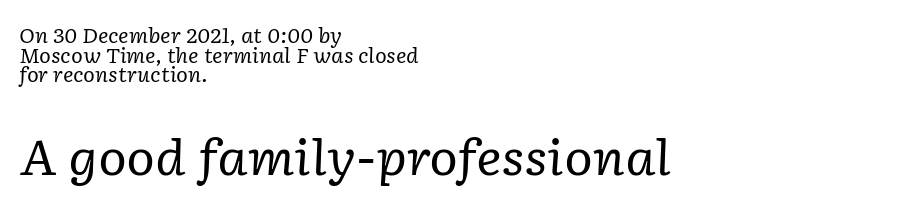
{"serif": "yes", "italic": "yes", "lean": "right", "slant_degrees": 2, "bold": "no", "weight": "regular", "width": "normal", "stroke_contrast": "low", "x_height": "medium", "monospaced": "no", "underline": "no", "align": "left", "line_spacing": "tight", "line_spacing_ratio": 0.98, "letter_spacing": "normal", "letter_spacing_em": 0.0, "larger_block": "second", "size_ratio": 2.45, "glyph_px": 49}
